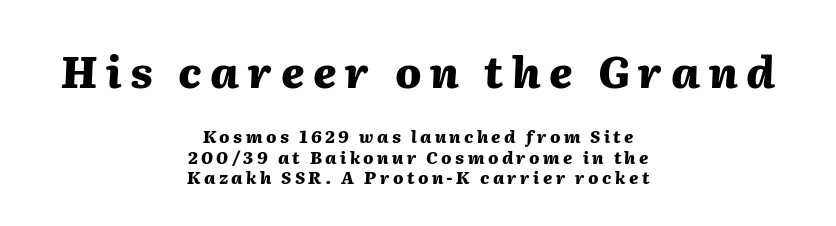
In this sample the first text group is rendered at the bigger scale. The passage is arranged like a title page — every line centered. Someone cranked the tracking dial way up on this one. Character widths vary here, with narrow letters taking less room than wide ones. The glyphs have the mass of a bold cut.
